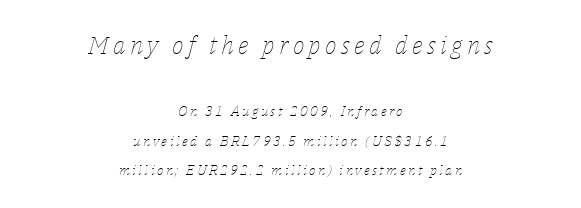
{"italic": "yes", "lean": "right", "slant_degrees": 14, "bold": "no", "underline": "no", "align": "center", "line_spacing": "loose", "line_spacing_ratio": 2.12, "larger_block": "first", "size_ratio": 1.79, "glyph_px": 25}
